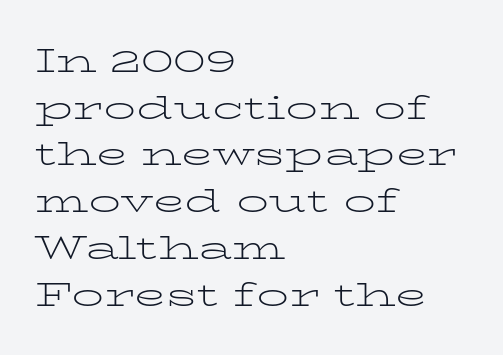
Q: Is the text bold? A: No.
Q: Is the text italic (slanted)? A: No, it is upright.
Q: Is the typeface a serif or a sans-serif typeface? A: Serif.
Q: Is the text underlined? A: No.
Q: How is the paragraph aligned? A: Left-aligned.
Q: Is the spacing between letters normal or unusually wide? A: Normal.
Q: Is the spacing between lines tight, normal or loose? A: Normal.
Q: Width (condensed, normal, or wide)? A: Wide.
Q: Stroke contrast? A: Low.
Q: x-height? A: Medium.
Q: Monospaced? A: No.
